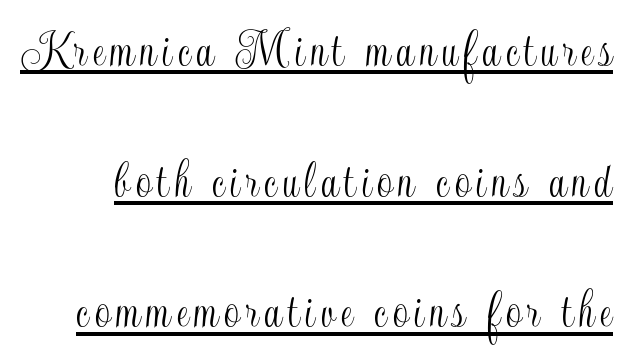
The image shows 54 px condensed type; set loose line spacing (2.42x), underlined; a small x-height.
